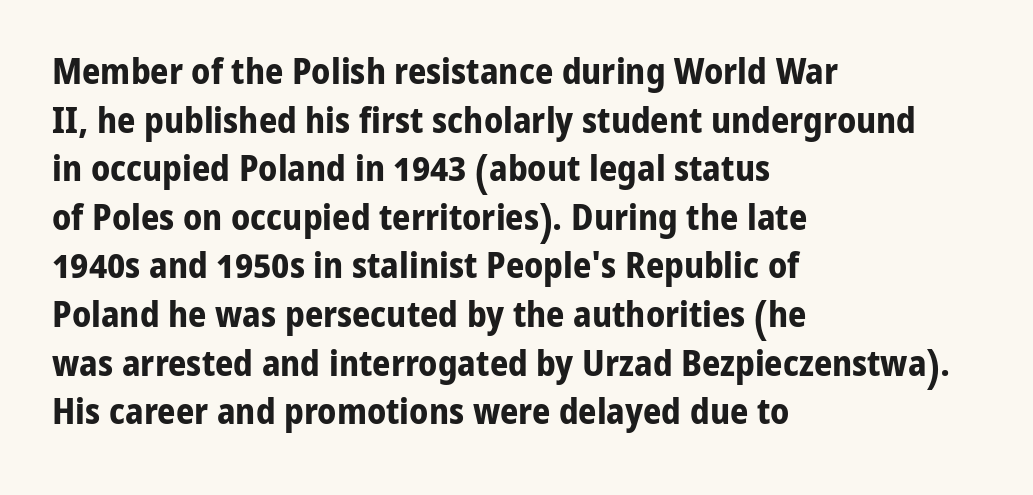
The image shows 36 px bold sans-serif type, upright; set left-aligned, normal line spacing (1.35x), normal letter spacing, not underlined; low stroke contrast and a medium x-height.
